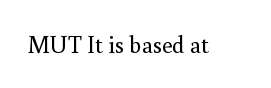
Q: Is the text bold? A: No.
Q: Is the text italic (slanted)? A: No, it is upright.
Q: Is the text underlined? A: No.
Q: Is the spacing between letters normal or unusually wide? A: Normal.
